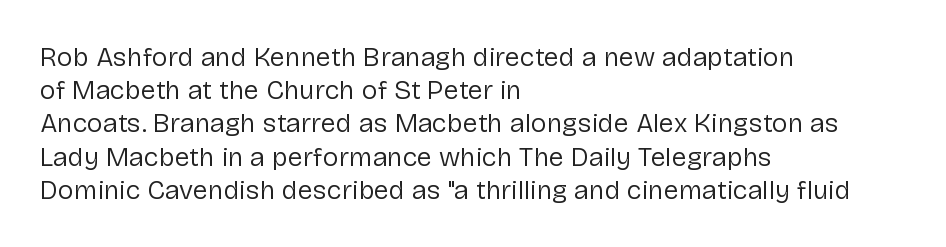
The zone under the glyphs is completely vacant. The passage is arranged the way most books set body copy — flush left. The type sits square on the baseline with zero lean. Weight: in the light-to-regular range. In terms of letterspacing, this is plain default setting.
